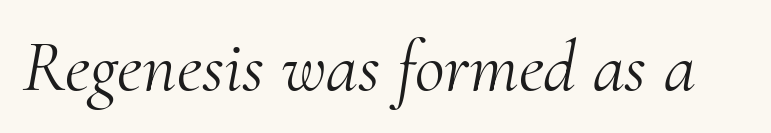
Unlike a clean sans, this face finishes its strokes with serifs. The passage shown has conventional tracking throughout. Any mark beneath the type? The region is blank. Notice how the stems are inclined rather than vertical — that's the hallmark of italics.
